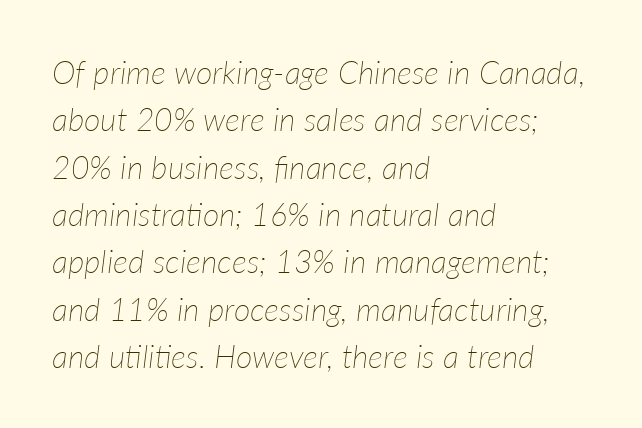
Q: Is the text bold? A: No.
Q: Is the text italic (slanted)? A: Yes, it leans right by about 7 degrees.
Q: Is the text underlined? A: No.
Q: How is the paragraph aligned? A: Left-aligned.
Q: Is the spacing between letters normal or unusually wide? A: Normal.
Q: Is the spacing between lines tight, normal or loose? A: Normal.
Q: Width (condensed, normal, or wide)? A: Normal.
Q: Stroke contrast? A: Low.
Q: x-height? A: Medium.
Q: Monospaced? A: No.
